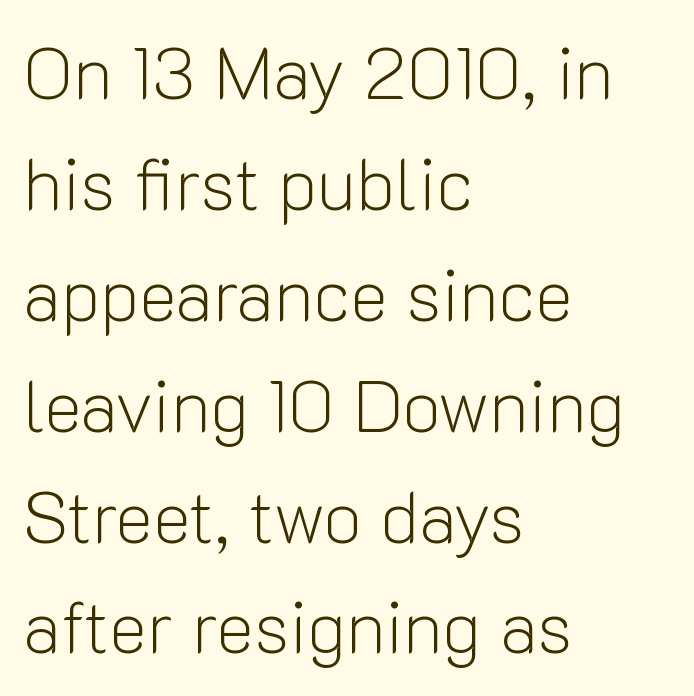
{"serif": "no", "italic": "no", "bold": "no", "weight": "light", "width": "normal", "stroke_contrast": "low", "x_height": "medium", "monospaced": "no", "underline": "no", "align": "left", "line_spacing": "normal", "line_spacing_ratio": 1.54, "letter_spacing": "normal", "letter_spacing_em": 0.0, "glyph_px": 72}
